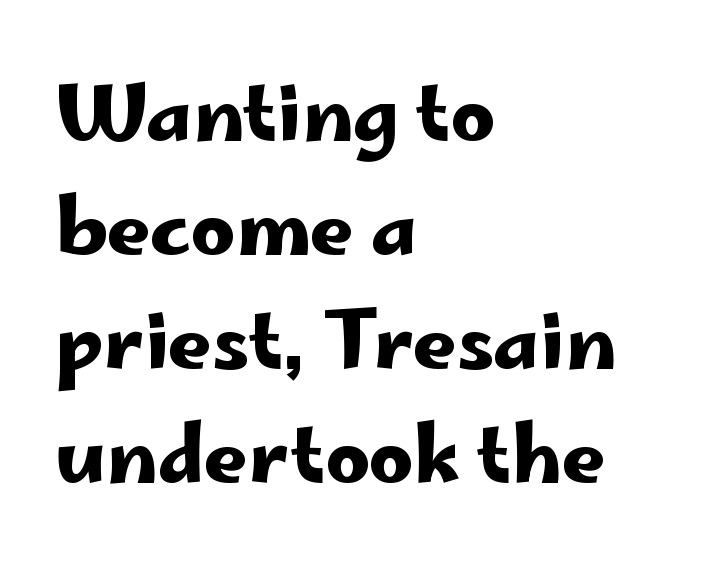
The image shows 77 px wide sans-serif type, upright; set left-aligned, normal line spacing (1.48x), normal letter spacing, not underlined; low stroke contrast and a small x-height.
